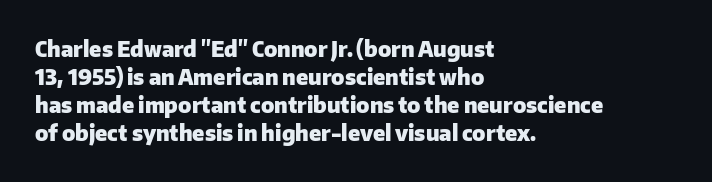
The image shows 21 px bold type, upright; set left-aligned, normal line spacing (1.34x), normal letter spacing, not underlined.
